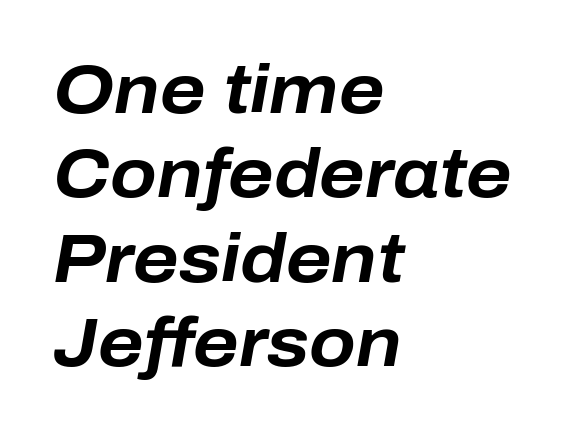
{"italic": "yes", "lean": "right", "slant_degrees": 10, "bold": "yes", "weight": "bold", "width": "normal", "stroke_contrast": "low", "x_height": "medium", "monospaced": "no", "underline": "no", "align": "left", "line_spacing_ratio": 1.24, "letter_spacing": "normal", "letter_spacing_em": 0.0, "glyph_px": 68}
